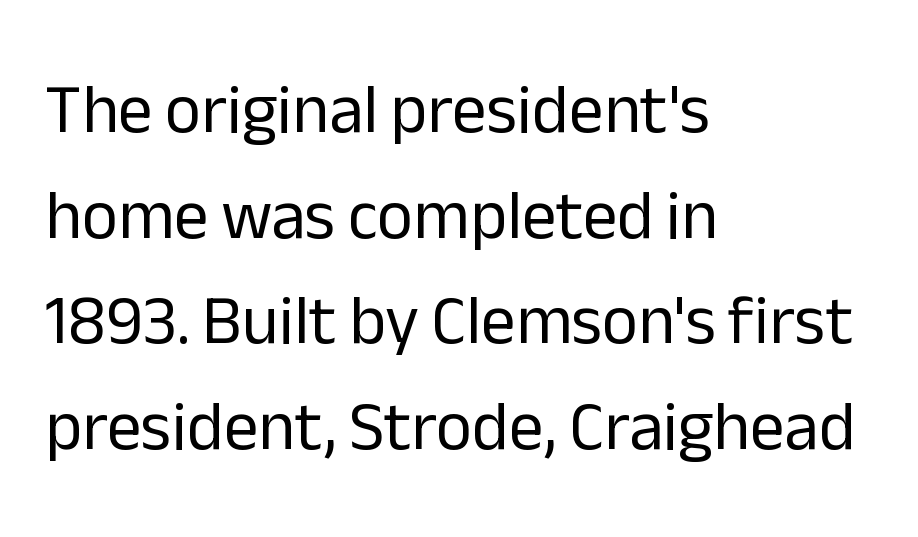
Q: Is the text bold? A: No.
Q: Is the text italic (slanted)? A: No, it is upright.
Q: Is the typeface a serif or a sans-serif typeface? A: Sans-serif.
Q: Is the text underlined? A: No.
Q: How is the paragraph aligned? A: Left-aligned.
Q: Is the spacing between letters normal or unusually wide? A: Normal.
Q: Is the spacing between lines tight, normal or loose? A: Normal.
Q: Width (condensed, normal, or wide)? A: Normal.
Q: Stroke contrast? A: Low.
Q: x-height? A: Medium.
Q: Monospaced? A: No.
